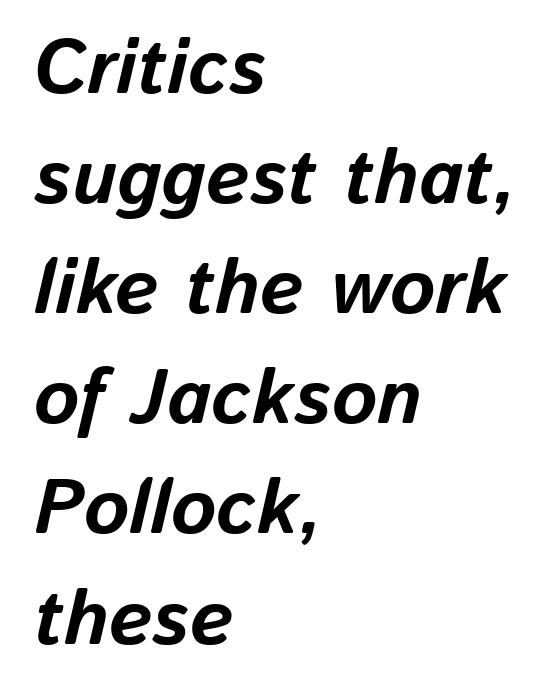
Underlining? Definitely not there. These lines are set flush left with a ragged right edge. Notice how thick the strokes are: this is what a full bold looks like. Nobody touched the tracking dial on this one. Characters are canted at an angle relative to the baseline's perpendicular.
